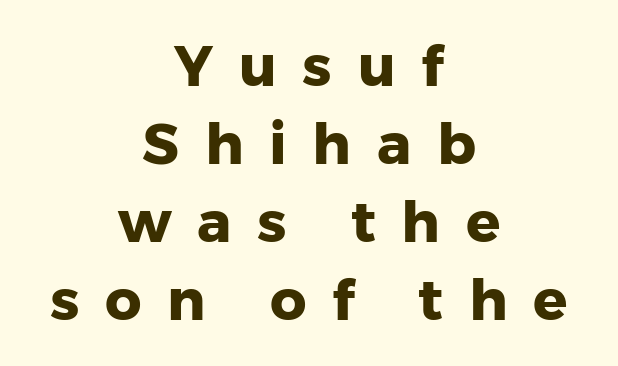
Q: Is the text bold? A: Yes.
Q: Is the text italic (slanted)? A: No, it is upright.
Q: Is the typeface a serif or a sans-serif typeface? A: Sans-serif.
Q: Is the text underlined? A: No.
Q: How is the paragraph aligned? A: Centered.
Q: Is the spacing between letters normal or unusually wide? A: Unusually wide.
Q: Is the spacing between lines tight, normal or loose? A: Normal.
Q: Width (condensed, normal, or wide)? A: Normal.
Q: Stroke contrast? A: Low.
Q: x-height? A: Medium.
Q: Monospaced? A: No.
